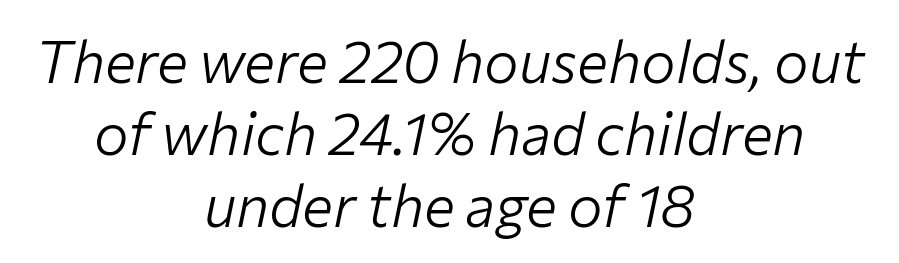
Q: Is the text bold? A: No.
Q: Is the text italic (slanted)? A: Yes, it leans right by about 12 degrees.
Q: Is the text underlined? A: No.
Q: How is the paragraph aligned? A: Centered.
Q: Is the spacing between letters normal or unusually wide? A: Normal.
Q: Width (condensed, normal, or wide)? A: Normal.
Q: Stroke contrast? A: Low.
Q: x-height? A: Medium.
Q: Monospaced? A: No.
